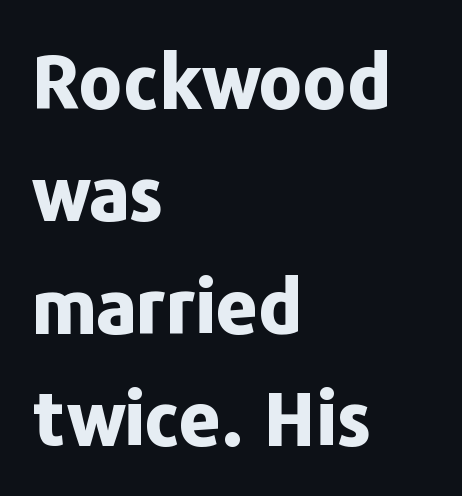
{"serif": "no", "italic": "no", "bold": "yes", "weight": "bold", "width": "normal", "stroke_contrast": "low", "x_height": "medium", "monospaced": "no", "underline": "no", "align": "left", "line_spacing": "normal", "line_spacing_ratio": 1.52, "letter_spacing": "normal", "letter_spacing_em": 0.0, "glyph_px": 74}
